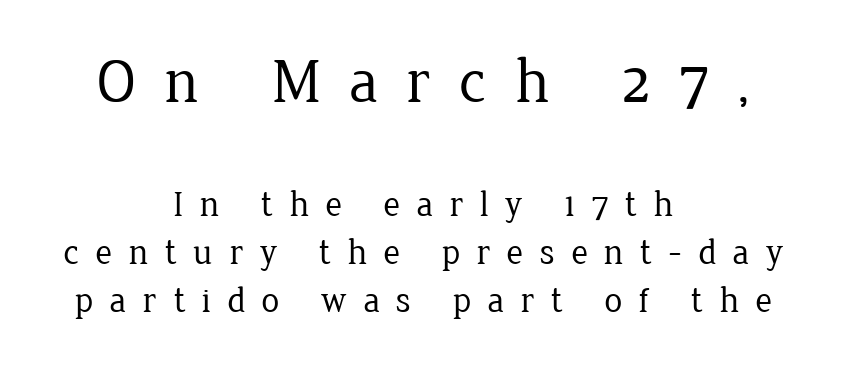
The image shows 63 px regular-weight serif type, upright; set centered, normal line spacing (1.34x), unusually wide letter spacing (+0.45 em), not underlined; the first (top) block is 1.75x larger; low stroke contrast and a medium x-height.
